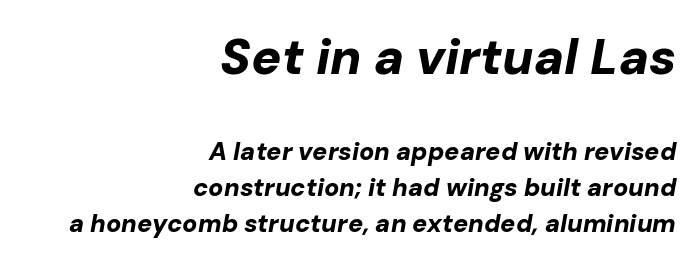
A bare baseline throughout the passage. Proportional: the letters do not fall into vertical columns. Between one letter and the next there's only the usual sliver of space. Quick note: interline space is typical. The typesetter chose a ragged-left arrangement here.
